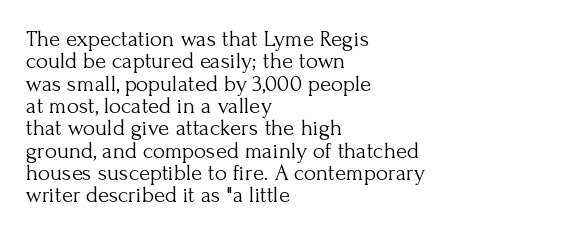
{"italic": "no", "bold": "no", "underline": "no", "align": "left", "line_spacing": "tight", "line_spacing_ratio": 0.97, "letter_spacing": "normal", "letter_spacing_em": 0.0, "glyph_px": 23}
